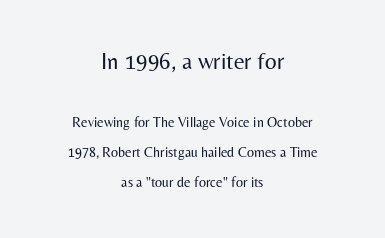
{"italic": "no", "bold": "no", "underline": "no", "align": "center", "line_spacing": "loose", "line_spacing_ratio": 2.12, "letter_spacing": "normal", "letter_spacing_em": 0.0, "larger_block": "first", "size_ratio": 1.64, "glyph_px": 23}
